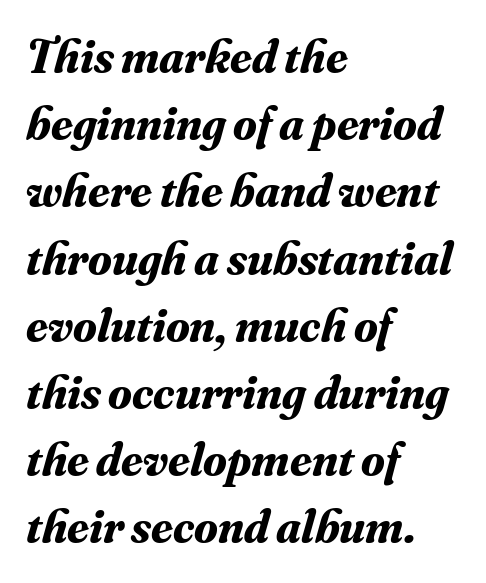
The image shows 48 px bold serif type, italic (leaning right); set left-aligned, normal line spacing (1.4x), normal letter spacing, not underlined; medium stroke contrast and a small x-height.
